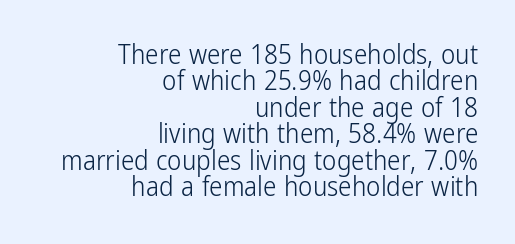
The face used here is rendered with its standard letterfit. Words float on clear page, feet unadorned. You could barely slide anything between these rows. This is not heavy type; no bold has been used. Leftover space on each line is placed entirely before the opening word. Notice how the stems are strictly vertical — no italics here.
